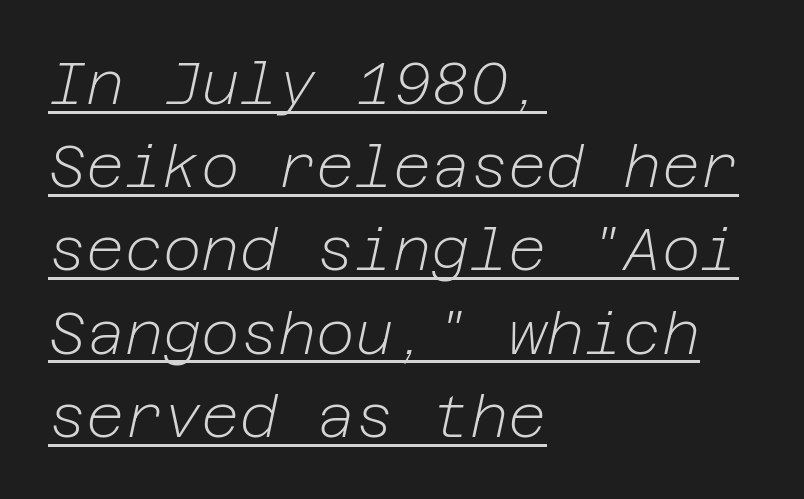
The image shows 59 px light type, italic (leaning right); set left-aligned, normal line spacing (1.41x), normal letter spacing, underlined; low stroke contrast and a medium x-height.
